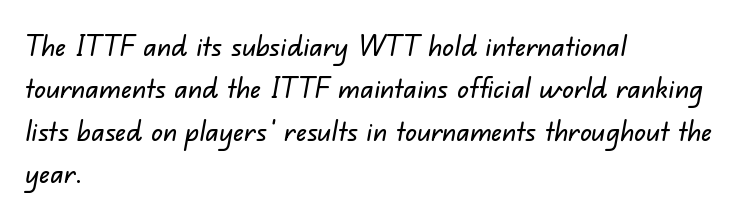
Q: Is the typeface a serif or a sans-serif typeface? A: Sans-serif.
Q: Is the text underlined? A: No.
Q: How is the paragraph aligned? A: Left-aligned.
Q: Is the spacing between letters normal or unusually wide? A: Normal.
Q: Is the spacing between lines tight, normal or loose? A: Normal.
Q: Width (condensed, normal, or wide)? A: Normal.
Q: Stroke contrast? A: Low.
Q: x-height? A: Small.
Q: Monospaced? A: No.
